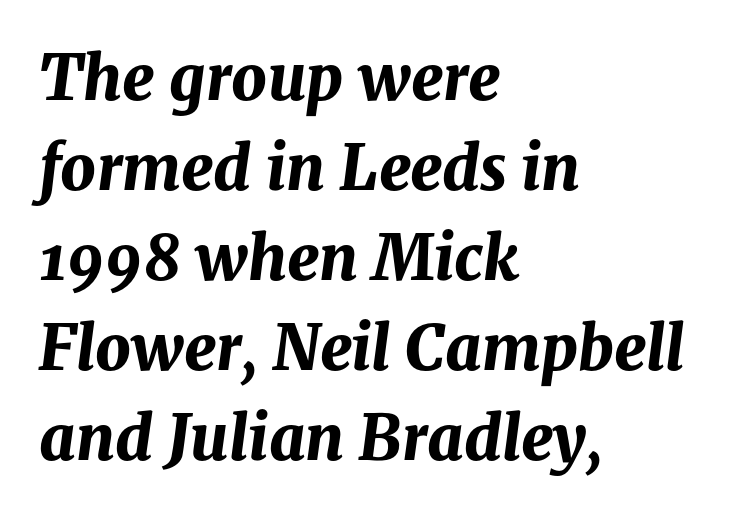
{"italic": "yes", "lean": "right", "slant_degrees": 8, "bold": "yes", "weight": "bold", "width": "normal", "stroke_contrast": "medium", "x_height": "medium", "monospaced": "no", "underline": "no", "align": "left", "line_spacing": "normal", "line_spacing_ratio": 1.45, "letter_spacing": "normal", "letter_spacing_em": 0.0, "glyph_px": 62}
